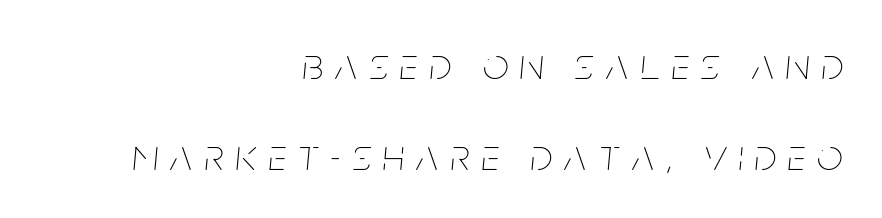
A clean baseline with only descenders dipping below it. You could only call the tracking loose — the letters float apart. Heaviness? Minimal to ordinary, like unemphasized prose. Each letter keeps its own natural width here, so spacing adapts to shape.
